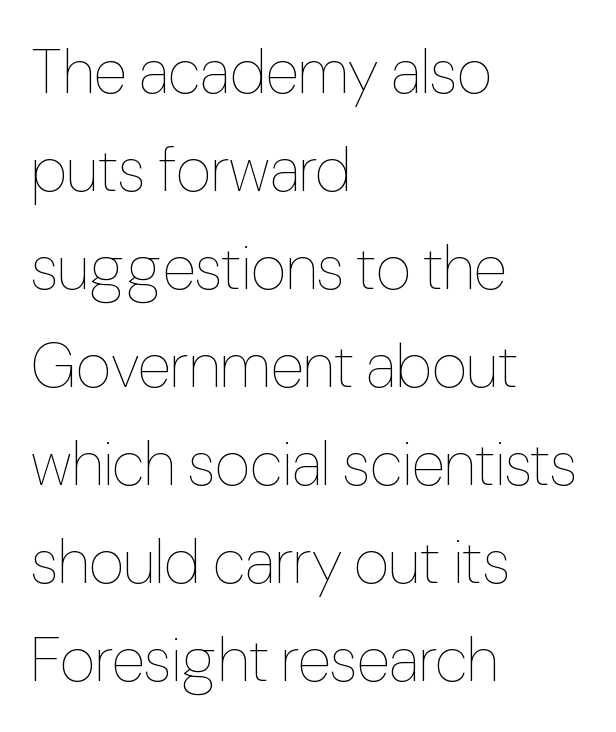
The face looks like a standard text weight, possibly lighter. The setting favours the left margin, as ordinary paragraphs usually do. The type is set solid horizontally, with unmodified tracking. This is roman type, the default non-slanted kind.
